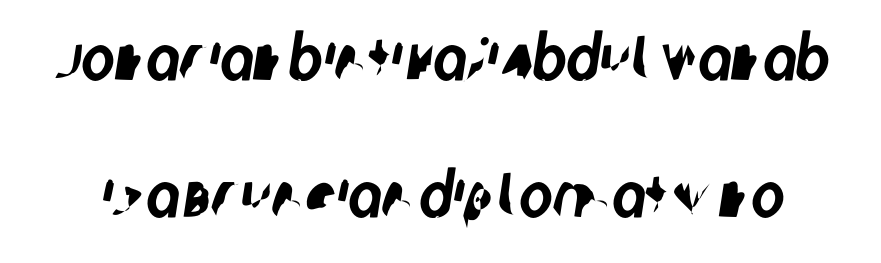
{"serif": "no", "width": "condensed", "stroke_contrast": "low", "x_height": "large", "monospaced": "no", "underline": "no", "line_spacing": "loose", "line_spacing_ratio": 2.17, "letter_spacing": "normal", "letter_spacing_em": 0.0, "glyph_px": 63}
